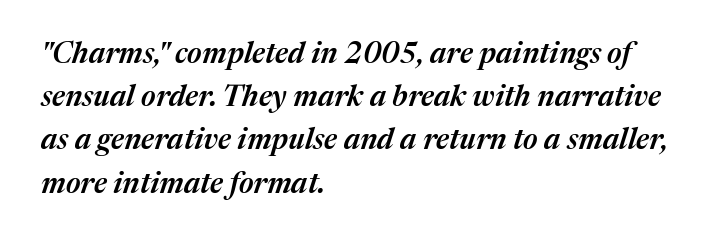
Q: Is the text bold? A: Semi-bold.
Q: Is the text italic (slanted)? A: Yes, it leans right by about 17 degrees.
Q: Is the text underlined? A: No.
Q: How is the paragraph aligned? A: Left-aligned.
Q: Is the spacing between letters normal or unusually wide? A: Normal.
Q: Is the spacing between lines tight, normal or loose? A: Normal.
Q: Width (condensed, normal, or wide)? A: Normal.
Q: Stroke contrast? A: Medium.
Q: x-height? A: Medium.
Q: Monospaced? A: No.
